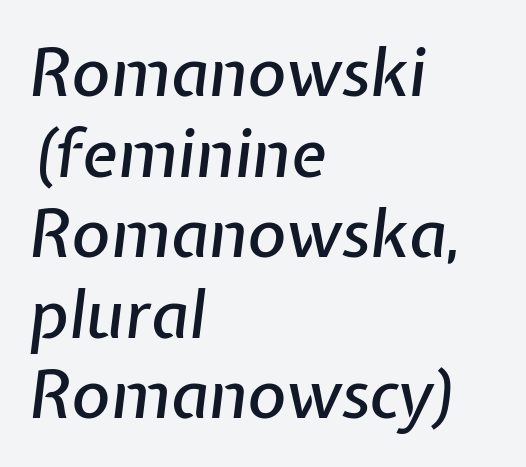
The image shows 66 px text type, italic (leaning right); set left-aligned, line spacing 1.22x, normal letter spacing, not underlined; low stroke contrast and a medium x-height.
